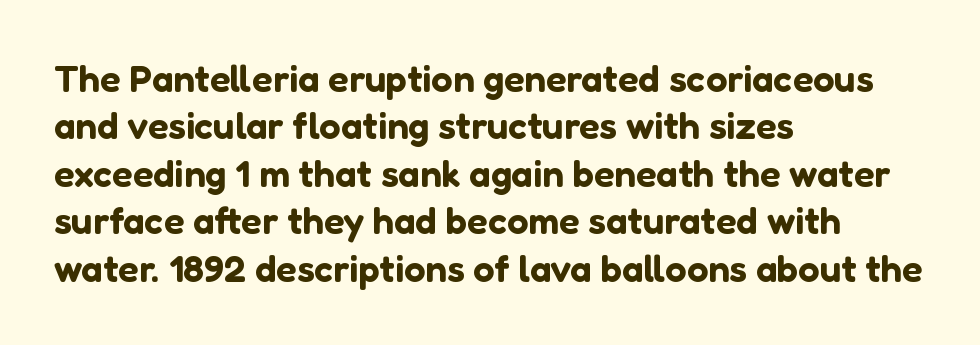
Descenders hang freely into open space. A typesetter would call this zero additional tracking. Regarding leading, the lines here are spaced in the standard way. Horizontal alignment here is leftward, the default for most running prose.
